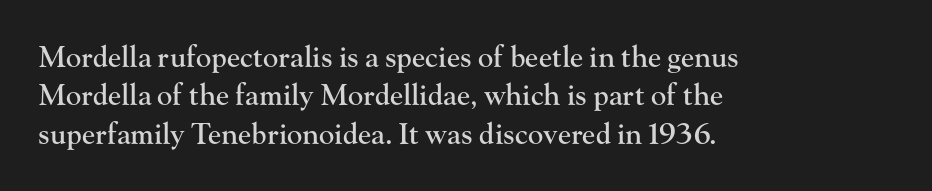
{"serif": "yes", "italic": "no", "width": "normal", "stroke_contrast": "high", "x_height": "small", "monospaced": "no", "underline": "no", "align": "left", "line_spacing": "normal", "line_spacing_ratio": 1.32, "letter_spacing": "normal", "letter_spacing_em": 0.0, "glyph_px": 29}
